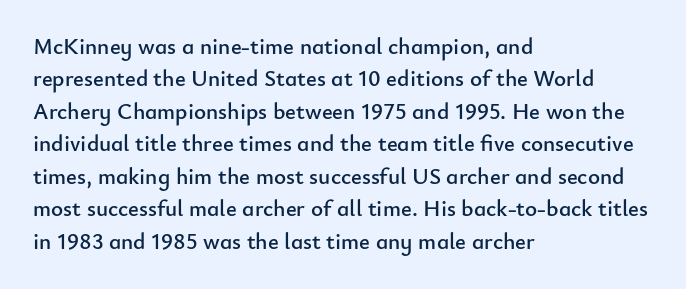
The image shows 23 px text type, upright; set left-aligned, normal line spacing (1.41x), normal letter spacing, not underlined.
